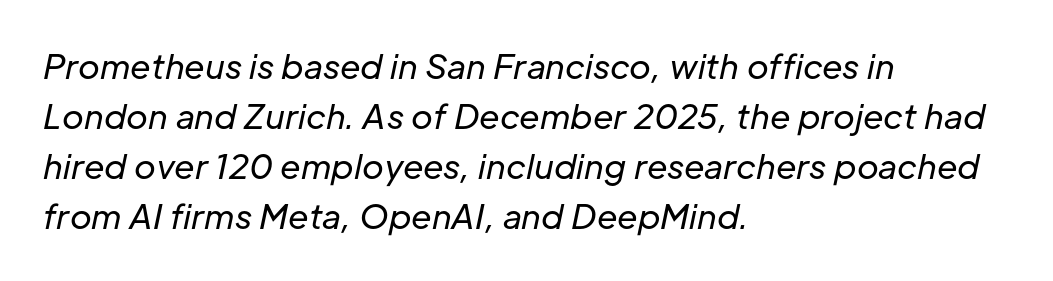
Layout note: lines flush left. Rendered with sloped, italic letterforms. Stroke mass is kept to a normal reading level or below. Rows of type keep a routine distance in the vertical direction. The foot of each line stays bare and open.
